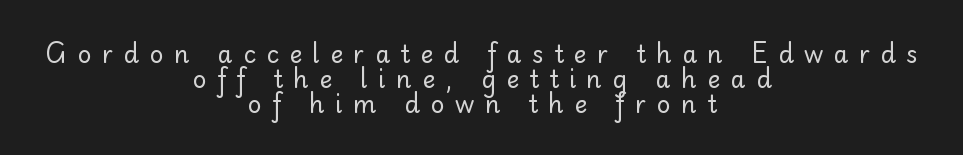
{"italic": "no", "bold": "no", "underline": "no", "align": "center", "line_spacing": "tight", "line_spacing_ratio": 1.05, "letter_spacing": "wide", "letter_spacing_em": 0.44, "glyph_px": 24}
